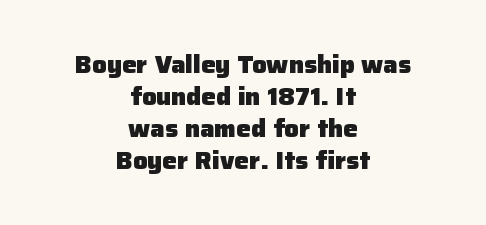
Descenders hang freely into open space. Does the copy run flush right? No — it is centered line by line. It's the straight-up-and-down kind of type. Evenly set lines give the paragraph a standard silhouette. Every letter is thick-stroked: bold, no question. Observe the ordinary spacing: letters are neighbours, not strangers.
